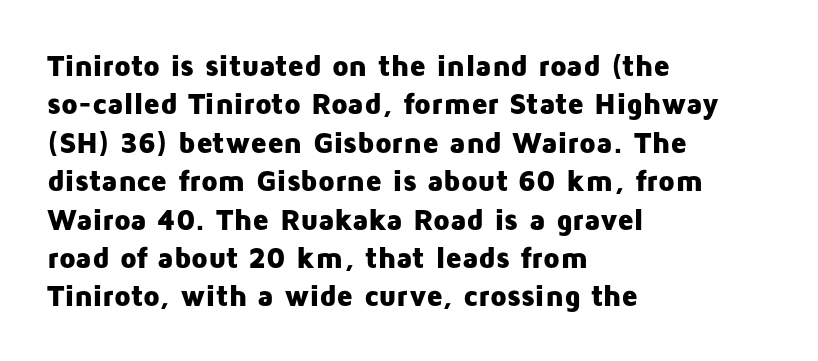
Q: Is the text bold? A: Yes.
Q: Is the text italic (slanted)? A: No, it is upright.
Q: Is the typeface a serif or a sans-serif typeface? A: Sans-serif.
Q: Is the text underlined? A: No.
Q: How is the paragraph aligned? A: Left-aligned.
Q: Is the spacing between letters normal or unusually wide? A: Normal.
Q: Is the spacing between lines tight, normal or loose? A: Normal.
Q: Width (condensed, normal, or wide)? A: Normal.
Q: Stroke contrast? A: Low.
Q: x-height? A: Medium.
Q: Monospaced? A: No.
